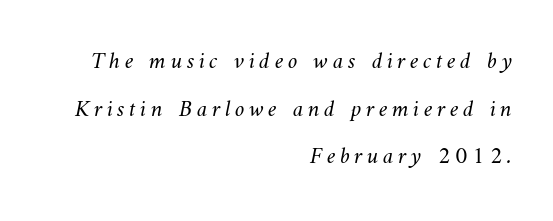
The image shows 24 px text type; set right-aligned, loose line spacing (1.98x), not underlined.
